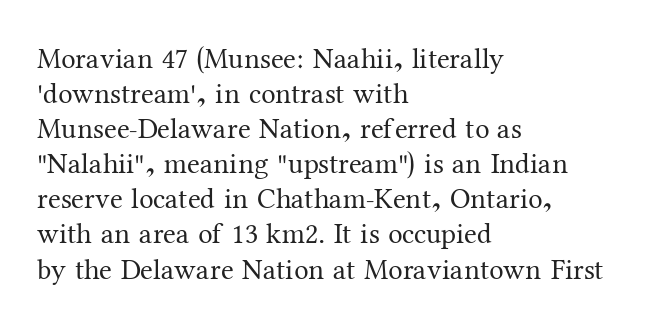
Q: Is the text bold? A: No.
Q: Is the text italic (slanted)? A: No, it is upright.
Q: Is the typeface a serif or a sans-serif typeface? A: Serif.
Q: Is the text underlined? A: No.
Q: How is the paragraph aligned? A: Left-aligned.
Q: Is the spacing between letters normal or unusually wide? A: Normal.
Q: Width (condensed, normal, or wide)? A: Normal.
Q: Stroke contrast? A: Medium.
Q: x-height? A: Medium.
Q: Monospaced? A: No.
